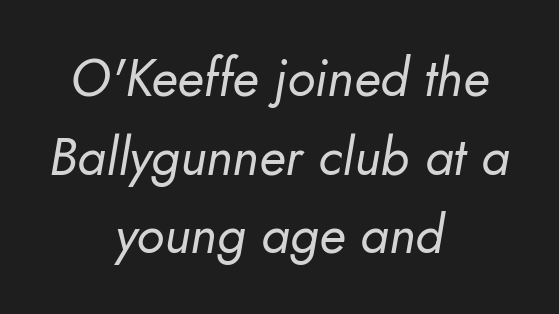
Clear beneath every line of the passage. A quiet, ordinary-to-light weight characterises the typeface. Think of a printed novel: that variable character pitch is what you see here. Notice how the passage keeps no hard edge, just a central spine. The glyphs look as if they've been sheared to an angle.
